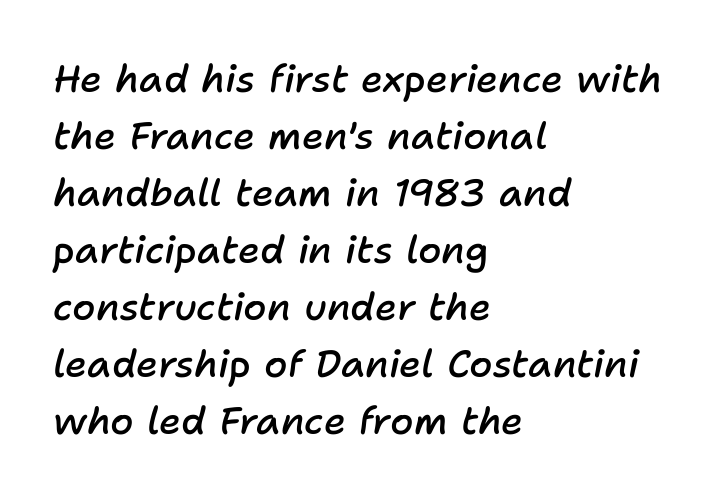
Think of a printed novel: that variable character pitch is what you see here. Rule under the text: the space is simply empty. This sample uses plain, unmodified letter spacing. Yep, that's italic — everything's leaning. Honestly, the row spacing looks completely unremarkable.
